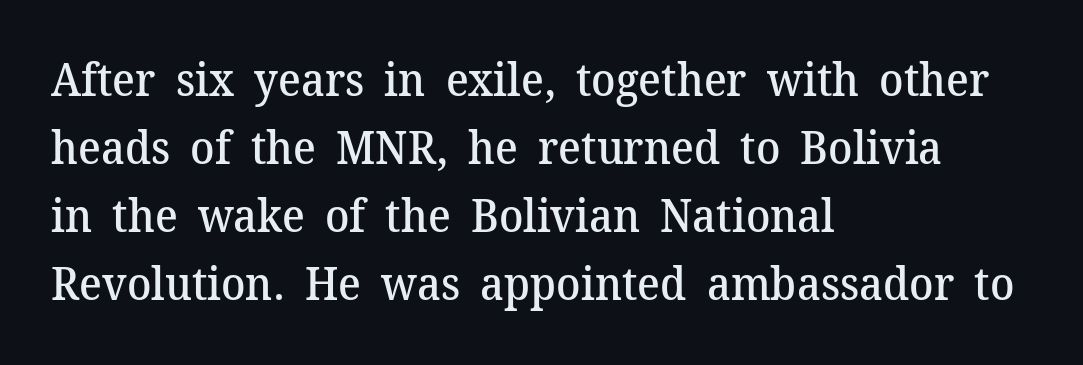
Q: Is the text bold? A: Semi-bold.
Q: Is the text italic (slanted)? A: No, it is upright.
Q: Is the typeface a serif or a sans-serif typeface? A: Serif.
Q: Is the text underlined? A: No.
Q: How is the paragraph aligned? A: Left-aligned.
Q: Is the spacing between letters normal or unusually wide? A: Normal.
Q: Is the spacing between lines tight, normal or loose? A: Normal.
Q: Width (condensed, normal, or wide)? A: Normal.
Q: Stroke contrast? A: Medium.
Q: x-height? A: Medium.
Q: Monospaced? A: No.
